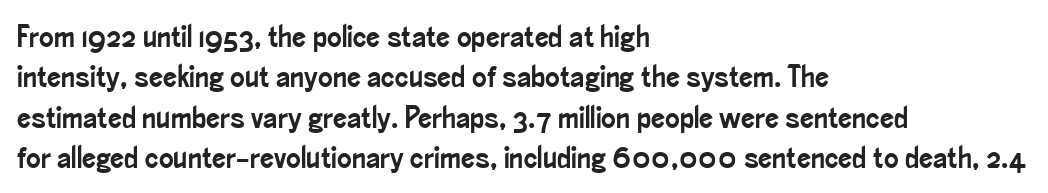
You could not count columns in this text — the font is proportionally spaced. The designer left line spacing at the default. Look at the tracking — it's just the regular setting, nothing added. The type family on display is of the sans-serif kind. Underlining? Definitely not there. The lines in this sample share a left origin and differ only in where they stop.
